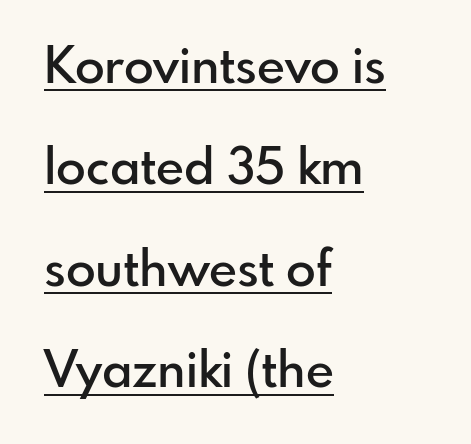
Q: Is the text bold? A: Semi-bold.
Q: Is the text italic (slanted)? A: No, it is upright.
Q: Is the typeface a serif or a sans-serif typeface? A: Sans-serif.
Q: Is the text underlined? A: Yes.
Q: How is the paragraph aligned? A: Left-aligned.
Q: Is the spacing between letters normal or unusually wide? A: Normal.
Q: Is the spacing between lines tight, normal or loose? A: Loose.
Q: Width (condensed, normal, or wide)? A: Normal.
Q: Stroke contrast? A: Low.
Q: x-height? A: Small.
Q: Monospaced? A: No.
